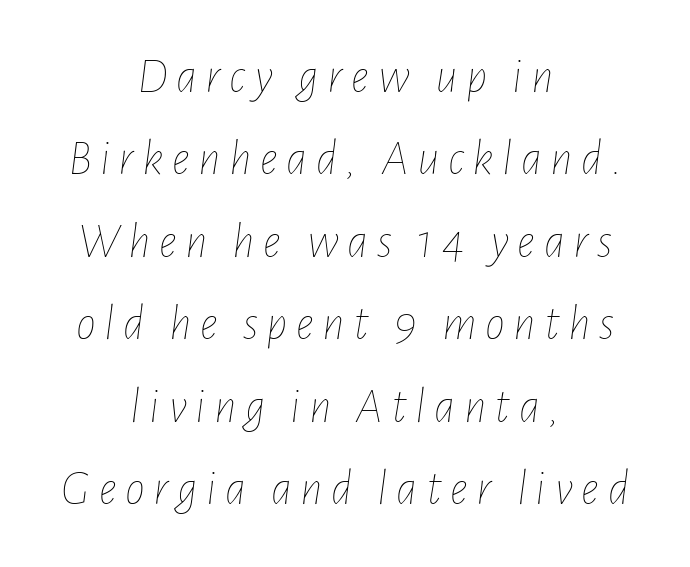
{"italic": "yes", "lean": "right", "slant_degrees": 7, "bold": "no", "weight": "thin", "width": "condensed", "stroke_contrast": "low", "x_height": "medium", "monospaced": "no", "underline": "no", "align": "center", "line_spacing": "normal", "line_spacing_ratio": 1.65, "glyph_px": 50}
